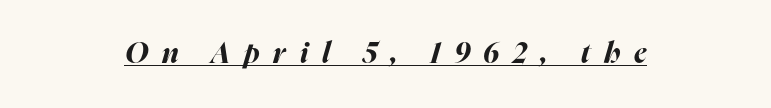
{"italic": "yes", "lean": "right", "slant_degrees": 16, "bold": "yes", "weight": "bold", "width": "normal", "stroke_contrast": "high", "x_height": "medium", "monospaced": "no", "underline": "yes", "letter_spacing": "wide", "letter_spacing_em": 0.47, "glyph_px": 29}
